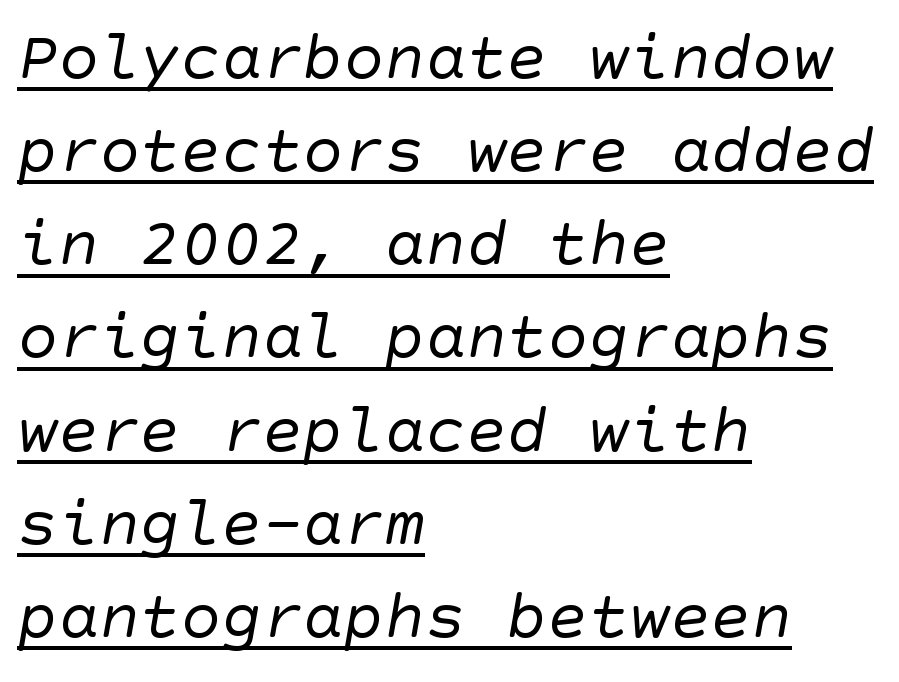
{"serif": "no", "bold": "no", "weight": "regular", "width": "normal", "stroke_contrast": "low", "x_height": "large", "underline": "yes", "align": "left", "line_spacing": "normal", "line_spacing_ratio": 1.37, "letter_spacing": "normal", "letter_spacing_em": 0.0, "glyph_px": 68}
